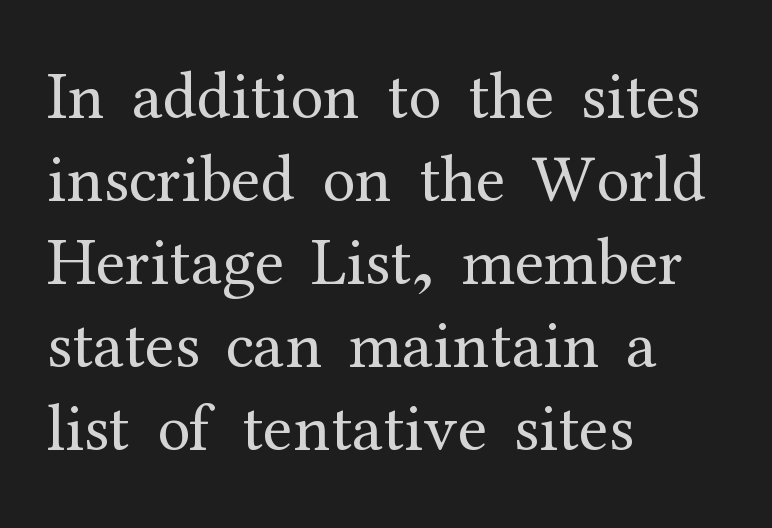
The image shows 67 px regular-weight serif type, upright; set left-aligned, line spacing 1.24x, normal letter spacing, not underlined; medium stroke contrast and a medium x-height.
